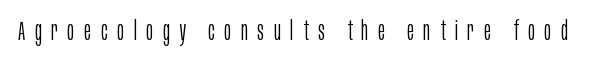
It's the straight-up-and-down kind of type. Glance below the letters and you will spot only blank space. The gaps between neighbouring characters are conspicuously large. The cut favours lightness, reaching ordinary text weight at its darkest.
